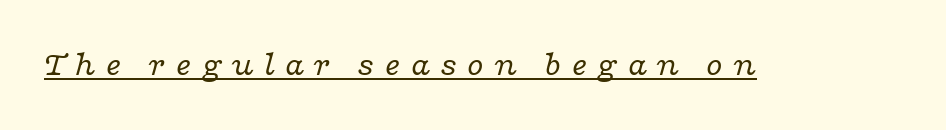
The image shows 34 px regular-weight, wide serif type, italic (leaning right); set unusually wide letter spacing (+0.26 em), underlined; low stroke contrast and a medium x-height.
